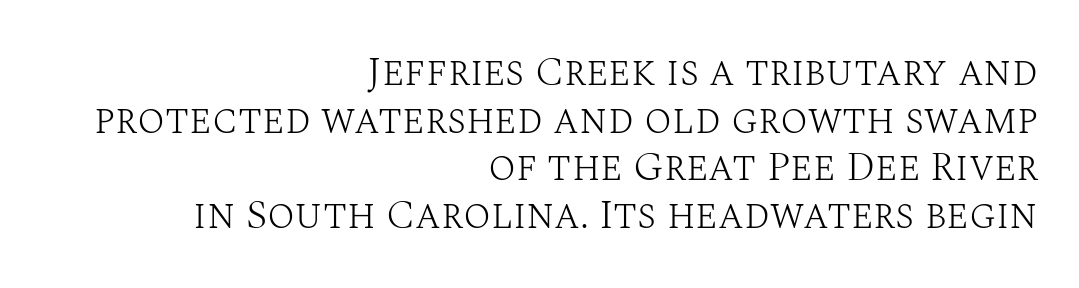
Q: Is the text bold? A: No.
Q: Is the text italic (slanted)? A: No, it is upright.
Q: Is the typeface a serif or a sans-serif typeface? A: Serif.
Q: Is the text underlined? A: No.
Q: How is the paragraph aligned? A: Right-aligned.
Q: Is the spacing between letters normal or unusually wide? A: Normal.
Q: Width (condensed, normal, or wide)? A: Normal.
Q: Stroke contrast? A: Medium.
Q: x-height? A: Large.
Q: Monospaced? A: No.
